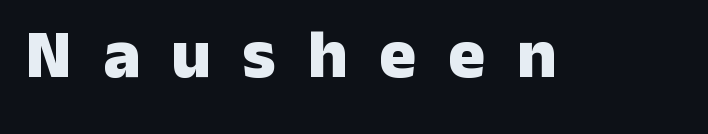
{"serif": "no", "italic": "no", "bold": "yes", "weight": "heavy", "width": "normal", "stroke_contrast": "low", "x_height": "medium", "monospaced": "no", "underline": "no", "letter_spacing": "wide", "letter_spacing_em": 0.46, "glyph_px": 69}
